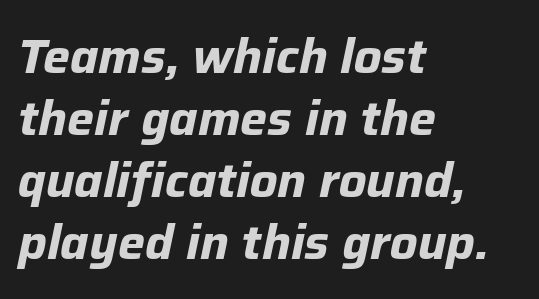
Q: Is the text bold? A: Yes.
Q: Is the text italic (slanted)? A: Yes, it leans right by about 12 degrees.
Q: Is the text underlined? A: No.
Q: How is the paragraph aligned? A: Left-aligned.
Q: Is the spacing between letters normal or unusually wide? A: Normal.
Q: Is the spacing between lines tight, normal or loose? A: Normal.
Q: Width (condensed, normal, or wide)? A: Normal.
Q: Stroke contrast? A: Low.
Q: x-height? A: Medium.
Q: Monospaced? A: No.
